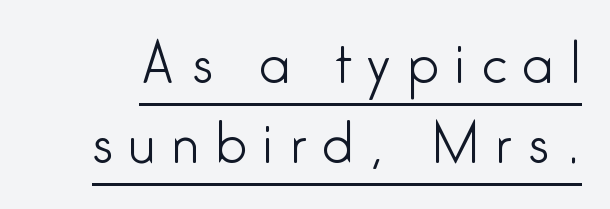
Type style note: lacks serifs. How would I describe the line gaps? Plain and ordinary. The letters stand straight up with perfectly vertical stems. Is this a heavy cut? Hardly; it is regular or lighter. Looks like someone drew a line under every word here.
